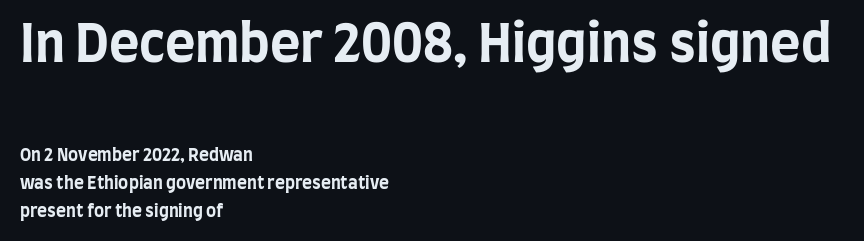
The image shows 52 px bold, condensed sans-serif type, upright; set left-aligned, normal line spacing (1.64x), normal letter spacing, not underlined; the first (top) block is 3.06x larger; low stroke contrast and a large x-height.
